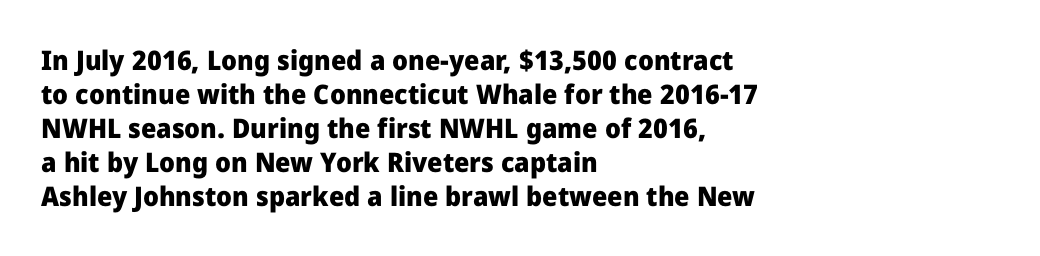
Does the weight exceed regular? Yes, all the way to bold. Short note: letters normally spaced. The space beneath each line is pristine and unruled. The typesetter chose a ragged-right arrangement here. Posture: vertical. The passage shown stacks its lines at a standard gap.
